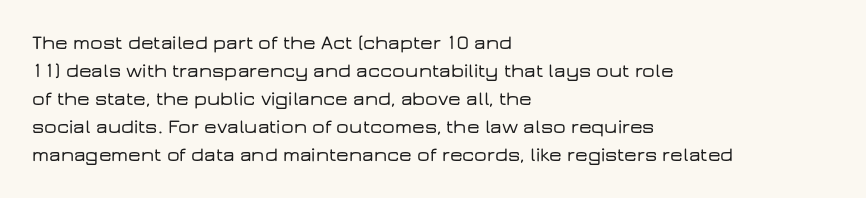
{"italic": "no", "underline": "no", "align": "left", "line_spacing": "normal", "line_spacing_ratio": 1.4, "letter_spacing": "normal", "letter_spacing_em": 0.0, "glyph_px": 20}
